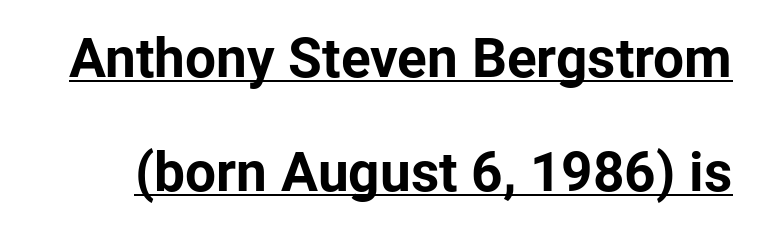
I'd call this a sans setting — the letters go barefoot. Widely set lines give the paragraph a tall, airy silhouette. Every word sits above its own underline. Ascenders rise straight up at ninety degrees. Tracking value appears to be zero — textbook default spacing. You could not count columns in this text — the font is proportionally spaced.
